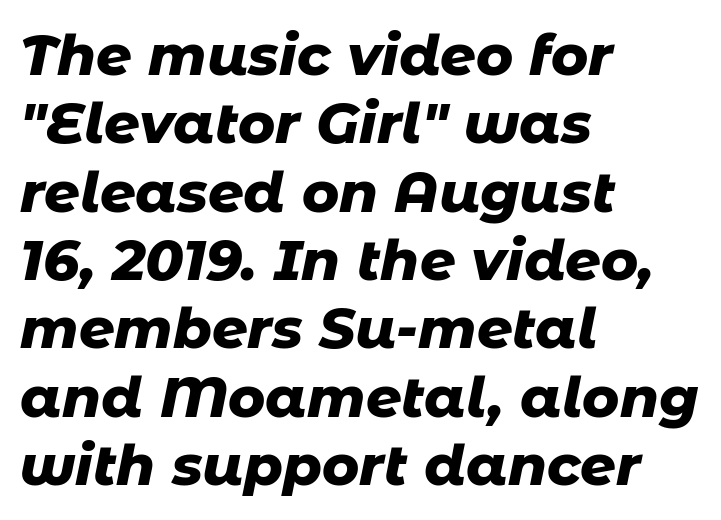
The image shows 56 px heavy type, italic (leaning right); set left-aligned, line spacing 1.22x, normal letter spacing, not underlined; low stroke contrast and a medium x-height.
